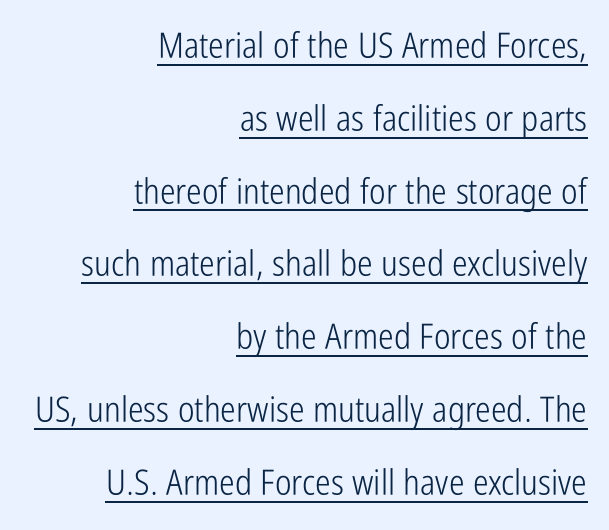
The string is rendered with underlining switched on. Looks like regular typesetting: each glyph gets only the width it needs. If you drew a ruler down the right edge, every line would touch it. The vertical gap from one line to the next is large. This sample uses a sans-serif face.
